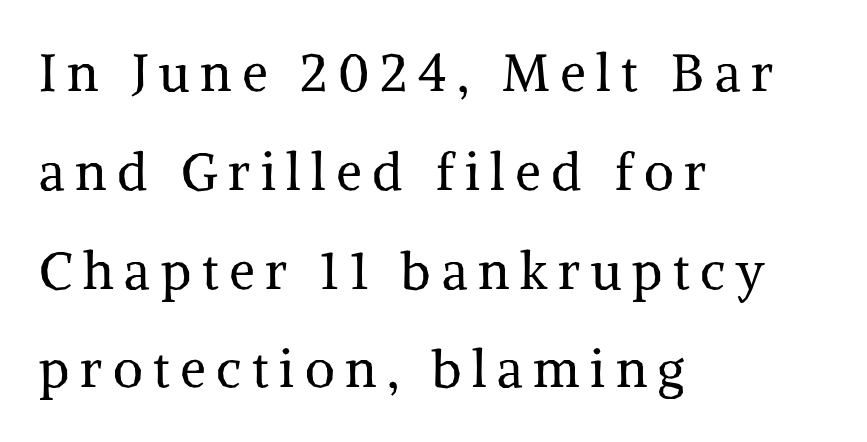
Q: Is the text bold? A: No.
Q: Is the text italic (slanted)? A: No, it is upright.
Q: Is the typeface a serif or a sans-serif typeface? A: Serif.
Q: Is the text underlined? A: No.
Q: How is the paragraph aligned? A: Left-aligned.
Q: Is the spacing between letters normal or unusually wide? A: Unusually wide.
Q: Is the spacing between lines tight, normal or loose? A: Loose.
Q: Width (condensed, normal, or wide)? A: Normal.
Q: Stroke contrast? A: Medium.
Q: x-height? A: Medium.
Q: Monospaced? A: No.
